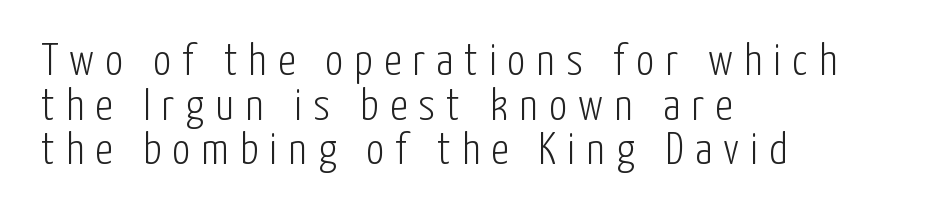
The face used here is proportionally spaced, like ordinary book or web type. Short note: letters widely spaced. Posture: straight, roman, zero tilt. On a weight scale, this lands at 450 or below. Each new line begins almost immediately beneath the previous one. This rendering features lettering with no underline.
